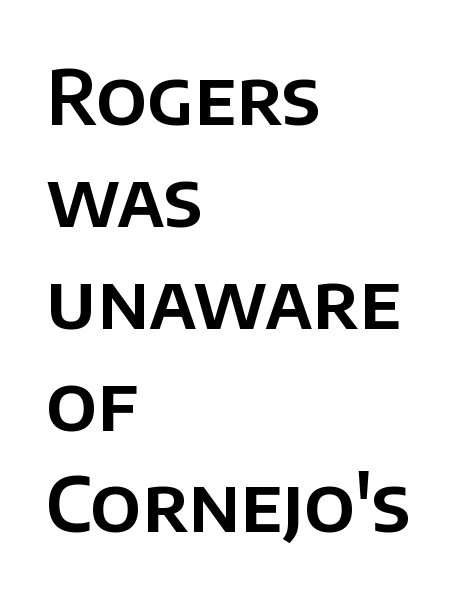
The glyphs in this specimen are sans serif. You could not count columns in this text — the font is proportionally spaced. Glance below the letters and you will spot only blank space. The lines are quadded left. Vertical strokes here are truly vertical.
